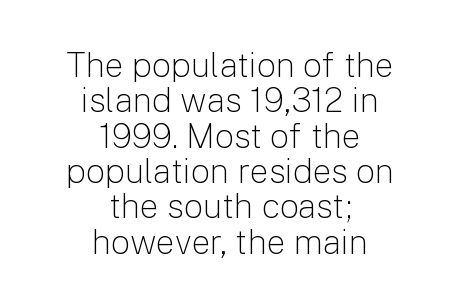
{"serif": "no", "italic": "no", "bold": "no", "weight": "light", "width": "normal", "stroke_contrast": "low", "x_height": "medium", "monospaced": "no", "underline": "no", "align": "center", "line_spacing": "tight", "line_spacing_ratio": 1.04, "letter_spacing": "normal", "letter_spacing_em": 0.0, "glyph_px": 34}
